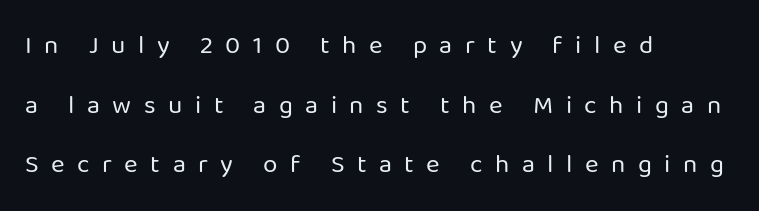
The image shows 26 px text type, upright; set left-aligned, loose line spacing (2.29x), unusually wide letter spacing (+0.48 em), not underlined.
